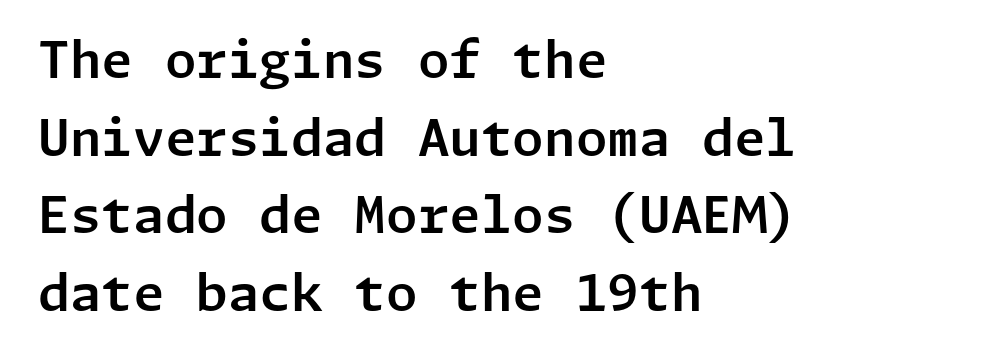
Lines of text with bare space underneath. Teacher's note: observe the even left margin — that is flush-left alignment. No extra tracking has been applied to these lines. This sample keeps an unexceptional amount of space between lines. Letterform terminals end flat and unadorned throughout the passage.
